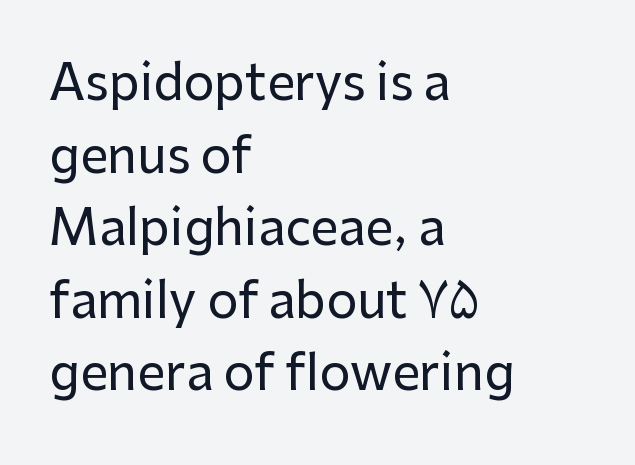
{"serif": "no", "italic": "no", "width": "normal", "stroke_contrast": "low", "x_height": "medium", "monospaced": "no", "underline": "no", "align": "left", "line_spacing": "normal", "line_spacing_ratio": 1.48, "letter_spacing": "normal", "letter_spacing_em": 0.0, "glyph_px": 49}
